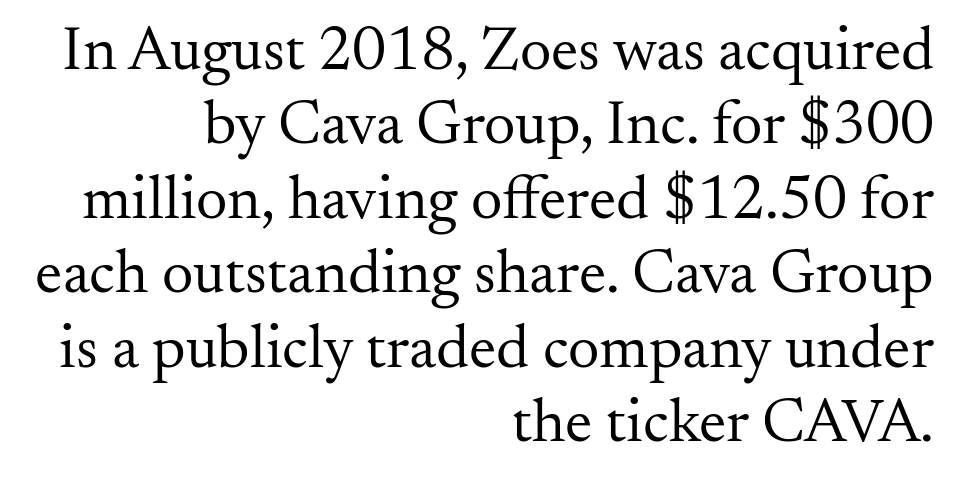
Every stem runs plumb, perpendicular to the baseline. Rule under the text: the space is simply empty. Caption: standard tracking, unaltered. Looks like regular typesetting: each glyph gets only the width it needs. Teacher's note: observe the even right margin — that is flush-right alignment. Typographically, this falls in the serif category.
